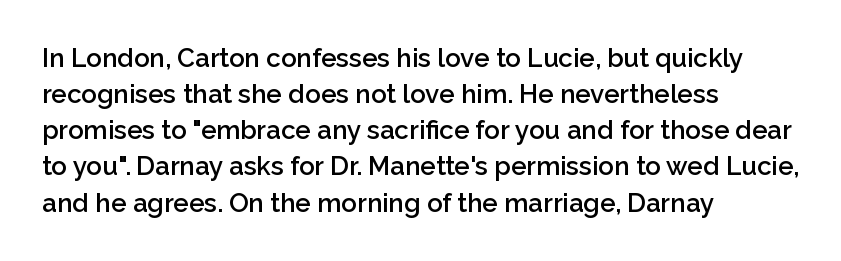
{"italic": "no", "bold": "semi", "underline": "no", "align": "left", "line_spacing": "normal", "line_spacing_ratio": 1.39, "letter_spacing": "normal", "letter_spacing_em": 0.0, "glyph_px": 26}
